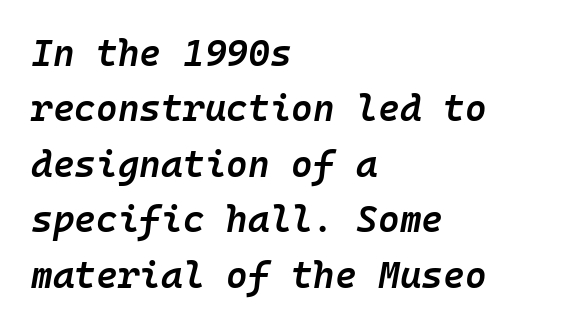
The image shows 37 px semibold type, italic (leaning right), monospaced; set left-aligned, normal line spacing (1.5x), normal letter spacing, not underlined; low stroke contrast and a medium x-height.
